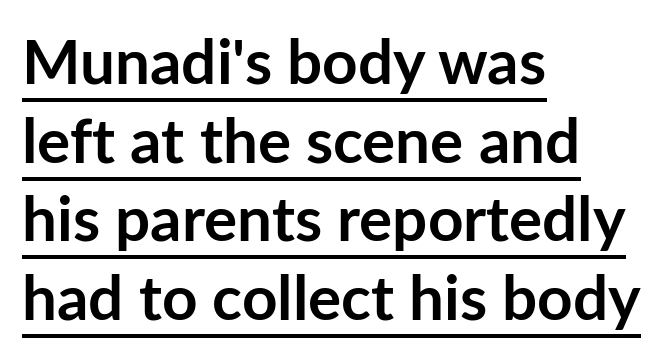
The image shows 62 px semibold sans-serif type, upright; set left-aligned, normal line spacing (1.27x), normal letter spacing, underlined; low stroke contrast and a medium x-height.
